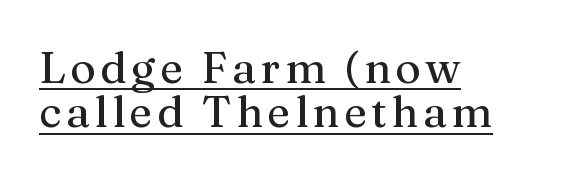
The image shows 44 px serif type, upright; set left-aligned, tight line spacing (1.01x), underlined; medium stroke contrast and a medium x-height.
